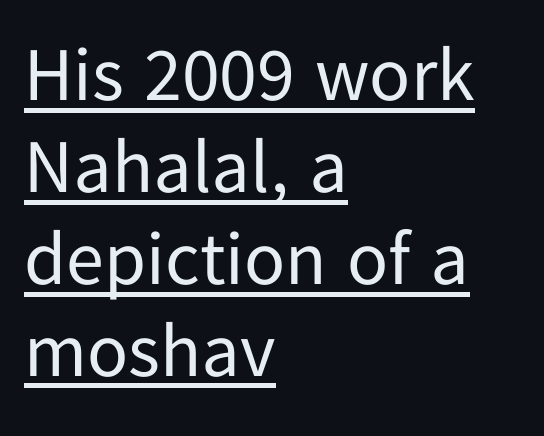
Q: Is the text bold? A: No.
Q: Is the text italic (slanted)? A: No, it is upright.
Q: Is the typeface a serif or a sans-serif typeface? A: Sans-serif.
Q: Is the text underlined? A: Yes.
Q: How is the paragraph aligned? A: Left-aligned.
Q: Is the spacing between letters normal or unusually wide? A: Normal.
Q: Width (condensed, normal, or wide)? A: Normal.
Q: Stroke contrast? A: Low.
Q: x-height? A: Medium.
Q: Monospaced? A: No.
